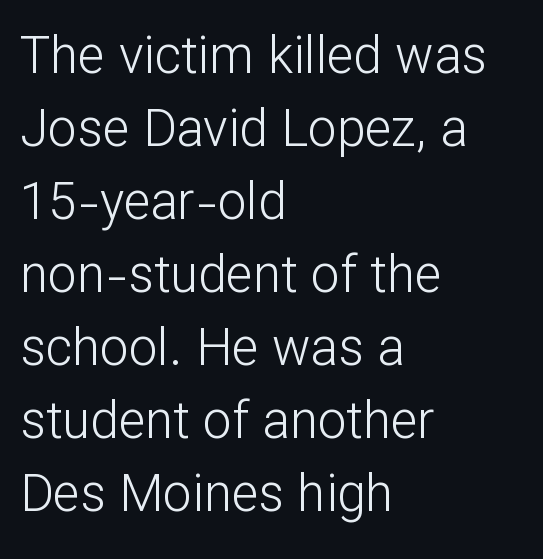
Anything drawn beneath the words? Only blank space. Caption: multi-line text, flush left, ragged right. A typesetter would mark this as roman, not italic. The letters advance in unequal steps, a hallmark of proportional type. Compared with a typical body face, this is equally light or lighter still. The vertical gap from one line to the next is medium.
